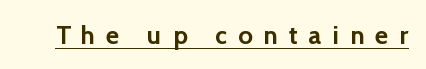
Q: Is the text bold? A: Yes.
Q: Is the text italic (slanted)? A: No, it is upright.
Q: Is the text underlined? A: Yes.
Q: Is the spacing between letters normal or unusually wide? A: Unusually wide.
